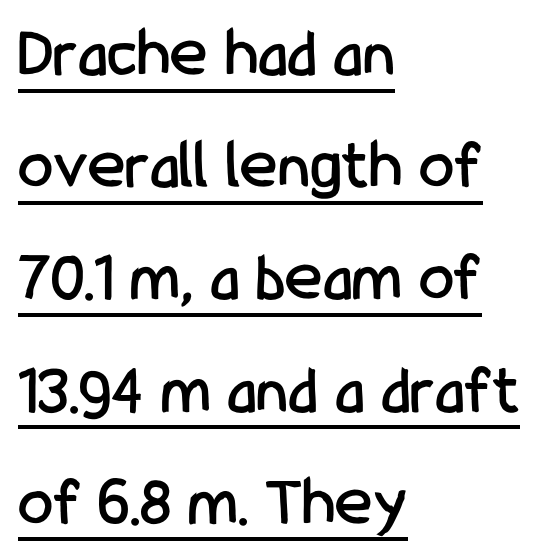
Q: Is the text italic (slanted)? A: No, it is upright.
Q: Is the typeface a serif or a sans-serif typeface? A: Sans-serif.
Q: Is the text underlined? A: Yes.
Q: How is the paragraph aligned? A: Left-aligned.
Q: Is the spacing between letters normal or unusually wide? A: Normal.
Q: Is the spacing between lines tight, normal or loose? A: Normal.
Q: Width (condensed, normal, or wide)? A: Condensed.
Q: Stroke contrast? A: Low.
Q: x-height? A: Medium.
Q: Monospaced? A: No.
